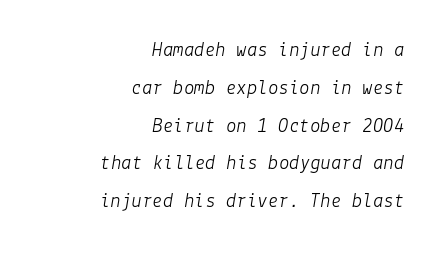
The image shows 21 px text type, italic (leaning right); set right-aligned, line spacing 1.8x, normal letter spacing, not underlined.
